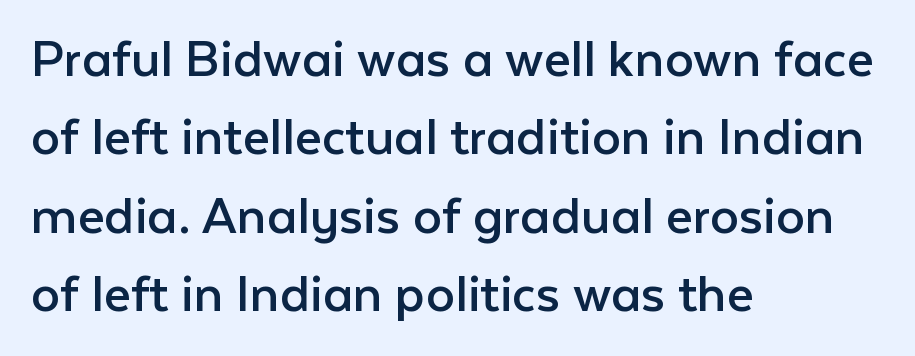
Every stem runs plumb, perpendicular to the baseline. The face used here is proportionally spaced, like ordinary book or web type. The lines sit at an ordinary, default distance from one another. The text block is weighted toward the left margin, trailing off unevenly rightward.
